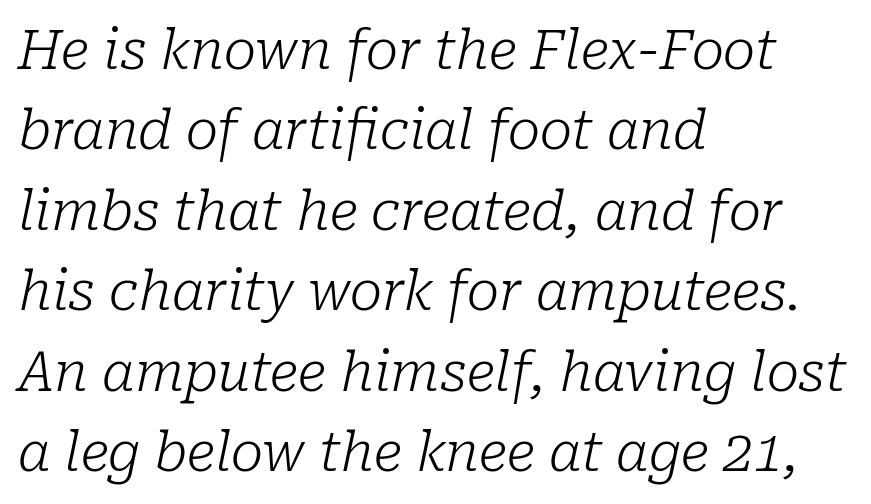
The image shows 54 px light serif type, italic (leaning right); set left-aligned, normal line spacing (1.49x), normal letter spacing, not underlined; low stroke contrast and a medium x-height.
